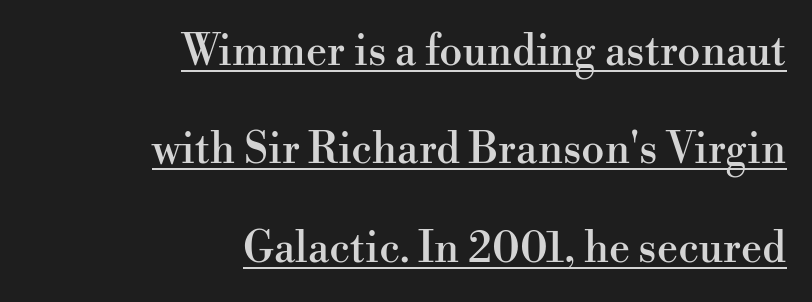
The paragraph shown leans on its right margin. This sample has the flowing, uneven cadence of proportional lettering. What decoration does the sample have? An underline. Airy leading. The passage shown has conventional tracking throughout.
